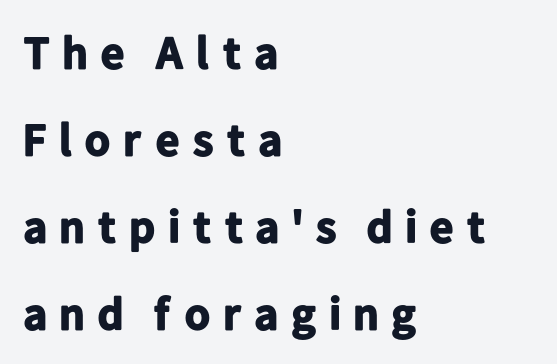
{"serif": "no", "italic": "no", "bold": "yes", "weight": "bold", "width": "normal", "stroke_contrast": "low", "x_height": "medium", "monospaced": "no", "underline": "no", "align": "left", "line_spacing_ratio": 1.89, "letter_spacing": "wide", "letter_spacing_em": 0.21, "glyph_px": 46}
